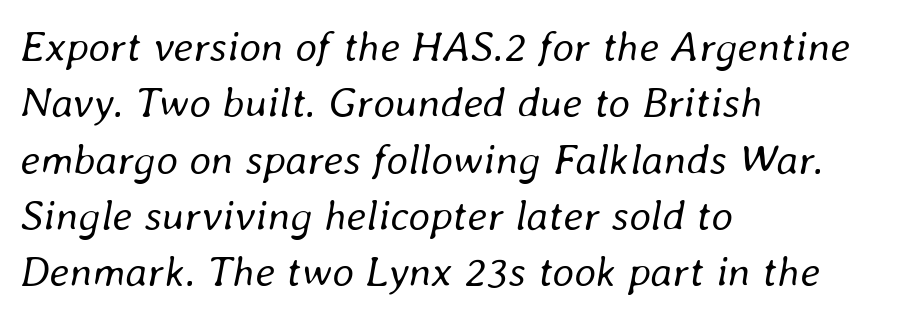
The image shows 43 px regular-weight type, italic (leaning right); set left-aligned, normal line spacing (1.31x), normal letter spacing, not underlined; low stroke contrast and a medium x-height.
